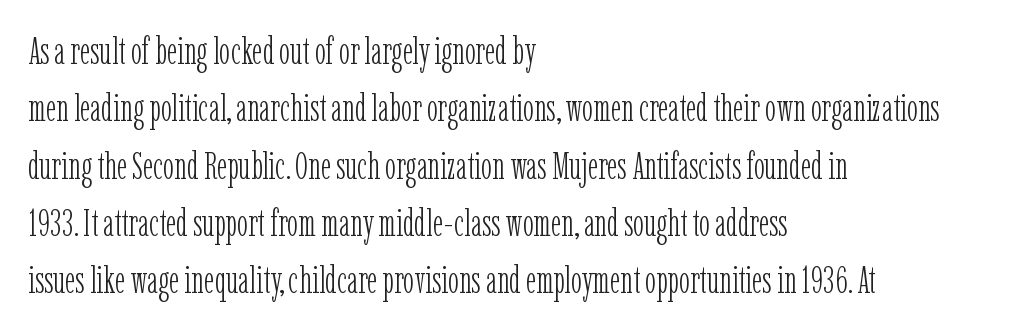
{"serif": "yes", "italic": "no", "bold": "no", "weight": "light", "width": "condensed", "stroke_contrast": "low", "x_height": "medium", "monospaced": "no", "underline": "no", "align": "left", "line_spacing": "normal", "line_spacing_ratio": 1.55, "letter_spacing": "normal", "letter_spacing_em": 0.0, "glyph_px": 37}
